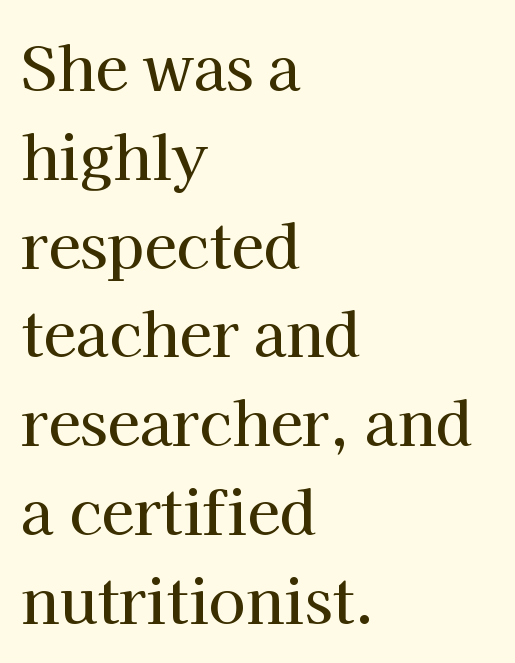
The image shows 60 px serif type, upright; set left-aligned, normal line spacing (1.48x), normal letter spacing, not underlined; high stroke contrast and a medium x-height.
